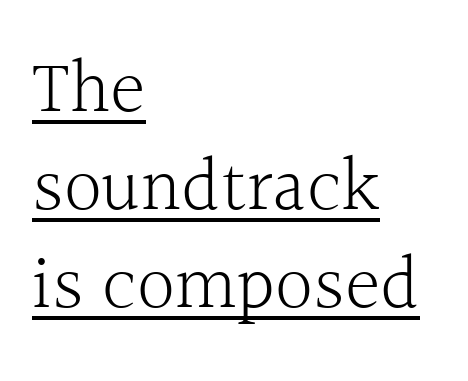
This is serif lettering, the kind often seen in printed books. Weight class: somewhere from thin through regular. Notice how the passage keeps a crisp vertical edge on the left only. Students, note that the glyphs here touch the page at normal intervals.
